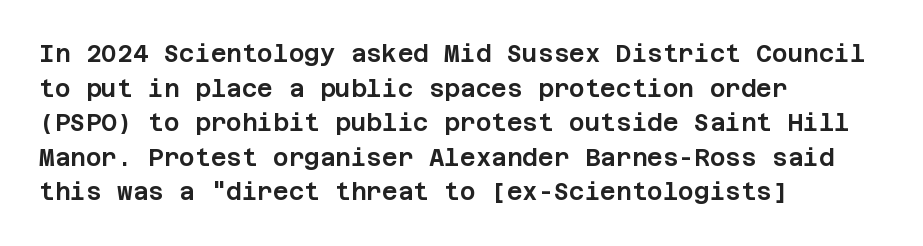
Q: Is the text italic (slanted)? A: No, it is upright.
Q: Is the text underlined? A: No.
Q: How is the paragraph aligned? A: Left-aligned.
Q: Is the spacing between letters normal or unusually wide? A: Normal.
Q: Is the spacing between lines tight, normal or loose? A: Normal.
